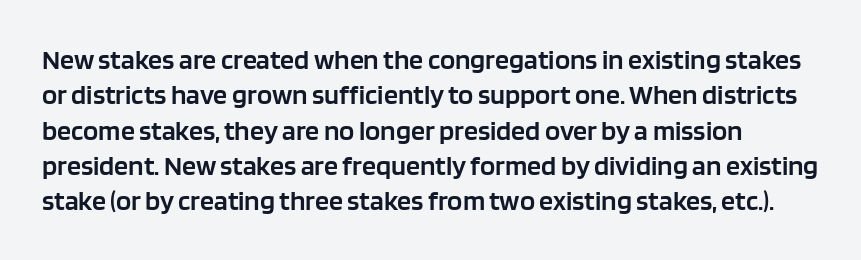
{"serif": "no", "italic": "no", "bold": "semi", "weight": "semibold", "width": "normal", "stroke_contrast": "low", "x_height": "large", "monospaced": "no", "underline": "no", "line_spacing": "normal", "line_spacing_ratio": 1.26, "letter_spacing": "normal", "letter_spacing_em": 0.0, "glyph_px": 28}
